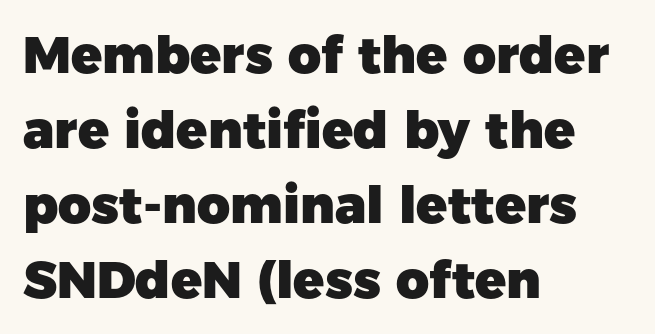
Spacing verdict: proportional, widths tailored to each character. The paragraph has a hard left edge and a soft right edge. The lettering holds an erect, upright posture throughout. Emphasis by weight is at full strength: bold. Serif or sans? Sans — the stroke terminals are bare. How are the letters spaced? Ordinarily, with no added tracking.
